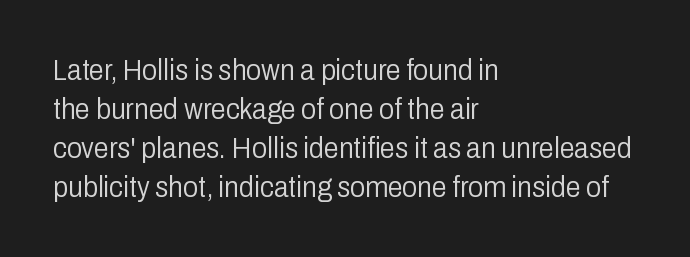
The image shows 30 px light, condensed sans-serif type, upright; set left-aligned, normal line spacing (1.3x), normal letter spacing, not underlined; low stroke contrast and a medium x-height.
